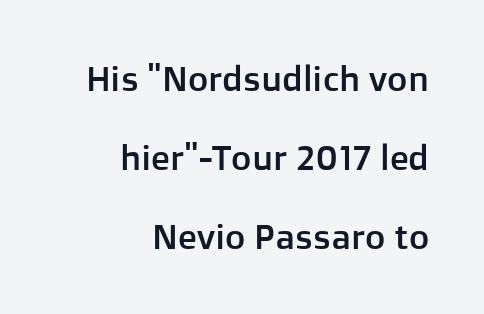
{"serif": "no", "italic": "no", "width": "normal", "stroke_contrast": "low", "x_height": "medium", "monospaced": "no", "underline": "no", "align": "right", "line_spacing": "loose", "line_spacing_ratio": 2.26, "letter_spacing": "normal", "letter_spacing_em": 0.0, "glyph_px": 35}
